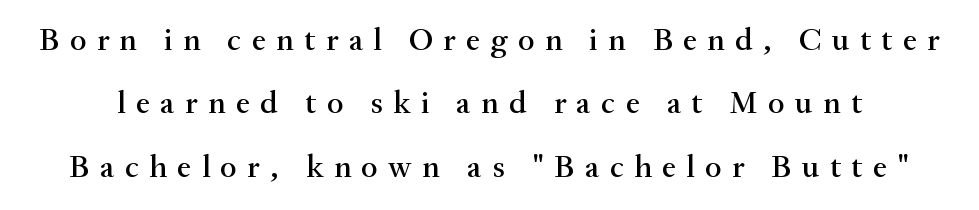
The image shows 32 px serif type, upright; set loose line spacing (1.98x), unusually wide letter spacing (+0.33 em), not underlined; medium stroke contrast and a small x-height.
